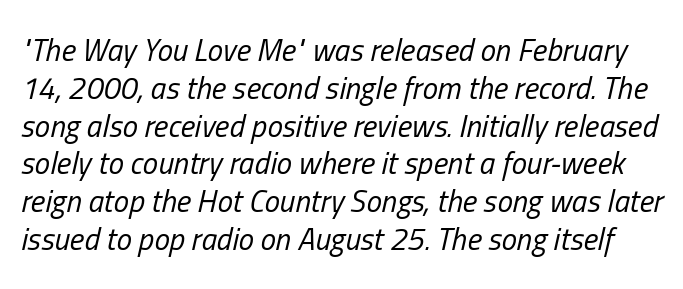
Q: Is the text bold? A: No.
Q: Is the text italic (slanted)? A: Yes, it leans right by about 13 degrees.
Q: Is the text underlined? A: No.
Q: Is the spacing between letters normal or unusually wide? A: Normal.
Q: Width (condensed, normal, or wide)? A: Condensed.
Q: Stroke contrast? A: Low.
Q: x-height? A: Medium.
Q: Monospaced? A: No.
